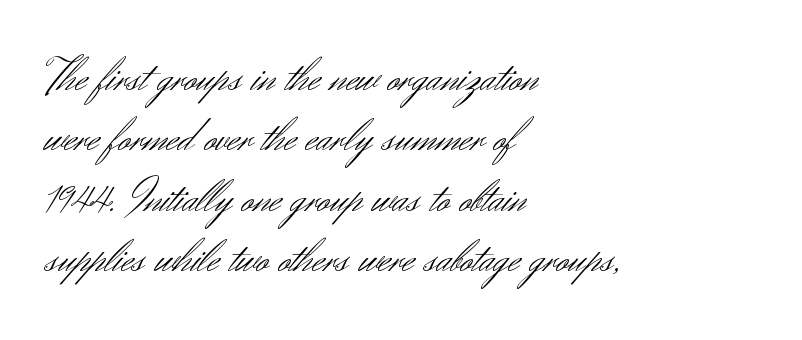
Q: Is the text bold? A: No.
Q: Is the text italic (slanted)? A: Yes.
Q: Is the typeface a serif or a sans-serif typeface? A: Sans-serif.
Q: Is the text underlined? A: No.
Q: How is the paragraph aligned? A: Left-aligned.
Q: Is the spacing between letters normal or unusually wide? A: Normal.
Q: Width (condensed, normal, or wide)? A: Normal.
Q: Stroke contrast? A: Medium.
Q: x-height? A: Small.
Q: Monospaced? A: No.
